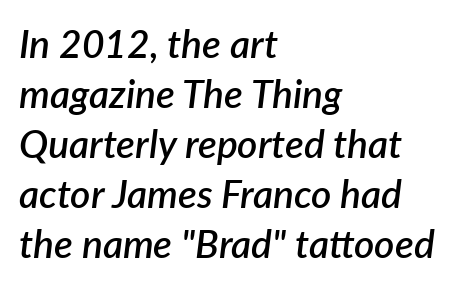
{"italic": "yes", "lean": "right", "slant_degrees": 7, "bold": "semi", "weight": "semibold", "width": "normal", "stroke_contrast": "low", "x_height": "medium", "monospaced": "no", "underline": "no", "align": "left", "line_spacing": "normal", "line_spacing_ratio": 1.28, "letter_spacing": "normal", "letter_spacing_em": 0.0, "glyph_px": 39}
